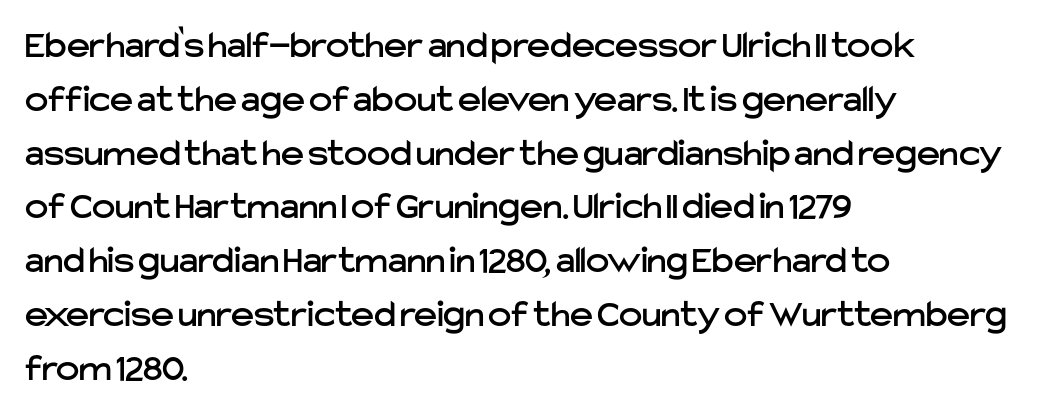
The image shows 39 px sans-serif type, upright; set left-aligned, normal line spacing (1.38x), normal letter spacing, not underlined; low stroke contrast and a medium x-height.
